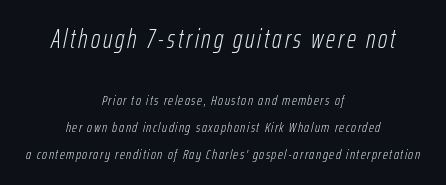
Does the copy run flush right? No — it is centered line by line. You get the large type first, then a drop to smaller type. Widely set lines give the paragraph a tall, airy silhouette. In terms of posture, this sample is oblique. Ink coverage per letter is moderate at most. Type without underlining.
